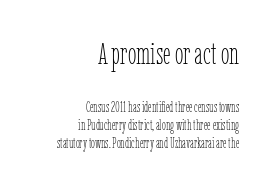
The type is set solid horizontally, with unmodified tracking. Two sizes are in play, and the larger belongs to the first block. The lettering holds an erect, upright posture throughout. Weight: regular or lighter. You could not count columns in this text — the font is proportionally spaced.
